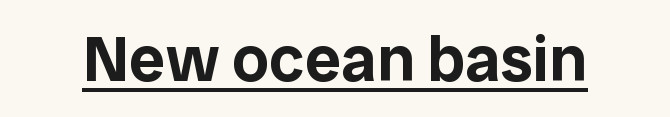
The image shows 65 px sans-serif type, upright; set normal letter spacing, underlined; low stroke contrast and a medium x-height.
